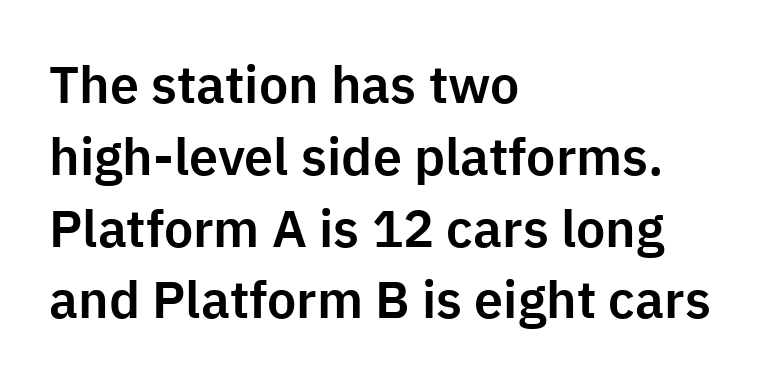
Q: Is the text italic (slanted)? A: No, it is upright.
Q: Is the typeface a serif or a sans-serif typeface? A: Sans-serif.
Q: Is the text underlined? A: No.
Q: How is the paragraph aligned? A: Left-aligned.
Q: Is the spacing between letters normal or unusually wide? A: Normal.
Q: Is the spacing between lines tight, normal or loose? A: Normal.
Q: Width (condensed, normal, or wide)? A: Normal.
Q: Stroke contrast? A: Low.
Q: x-height? A: Medium.
Q: Monospaced? A: No.
